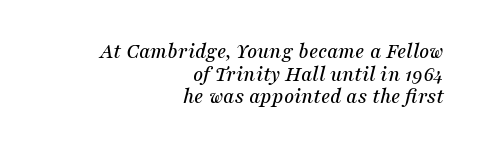
{"italic": "yes", "lean": "right", "slant_degrees": 16, "underline": "no", "align": "right", "line_spacing": "tight", "line_spacing_ratio": 1.03, "letter_spacing": "normal", "letter_spacing_em": 0.0, "glyph_px": 22}
